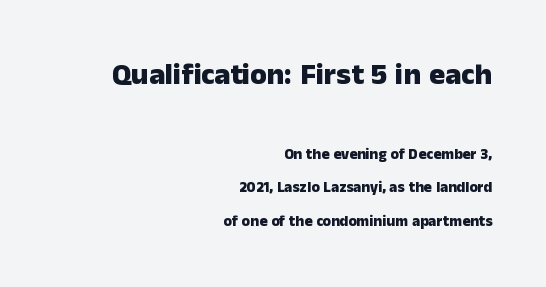
The image shows 30 px heavy sans-serif type, upright; set right-aligned, loose line spacing (2.21x), normal letter spacing, not underlined; the first (top) block is 2.0x larger; low stroke contrast and a medium x-height.
